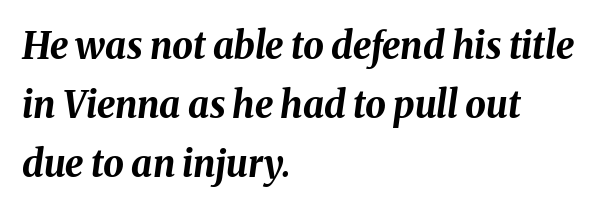
Q: Is the text bold? A: Yes.
Q: Is the text italic (slanted)? A: Yes, it leans right by about 8 degrees.
Q: Is the text underlined? A: No.
Q: How is the paragraph aligned? A: Left-aligned.
Q: Is the spacing between letters normal or unusually wide? A: Normal.
Q: Is the spacing between lines tight, normal or loose? A: Normal.
Q: Width (condensed, normal, or wide)? A: Normal.
Q: Stroke contrast? A: Medium.
Q: x-height? A: Medium.
Q: Monospaced? A: No.
